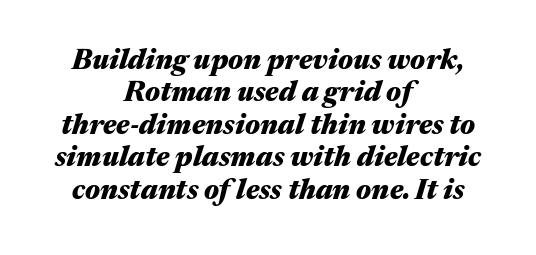
Q: Is the text bold? A: Yes.
Q: Is the text italic (slanted)? A: Yes, it leans right by about 17 degrees.
Q: Is the text underlined? A: No.
Q: How is the paragraph aligned? A: Centered.
Q: Is the spacing between letters normal or unusually wide? A: Normal.
Q: Width (condensed, normal, or wide)? A: Wide.
Q: Stroke contrast? A: Medium.
Q: x-height? A: Medium.
Q: Monospaced? A: No.
